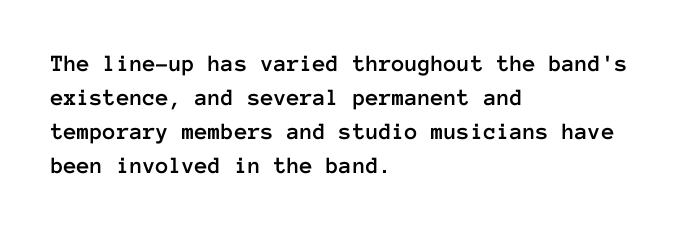
{"italic": "no", "underline": "no", "align": "left", "line_spacing": "normal", "line_spacing_ratio": 1.41, "letter_spacing": "normal", "letter_spacing_em": 0.0, "glyph_px": 24}
